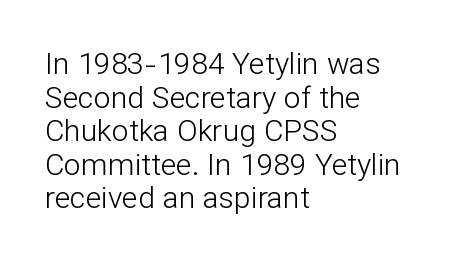
The image shows 30 px light sans-serif type, upright; set left-aligned, tight line spacing (1.12x), normal letter spacing, not underlined; low stroke contrast and a medium x-height.
